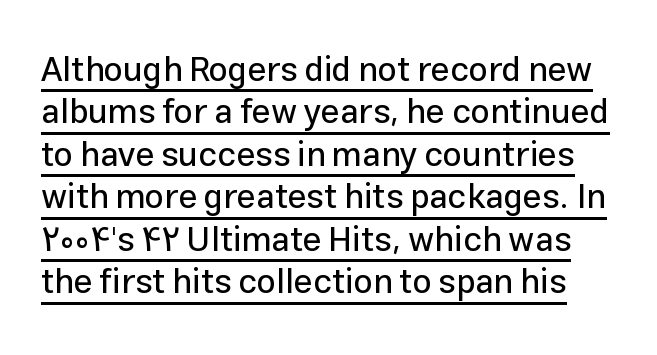
Is this a fixed-width face? No — the glyphs have proportional, varying widths. Tracking here is standard; glyphs follow each other at the usual distance. The rendering uses the underline text-decoration. The designer went with a sans here, leaving each stem footless.
